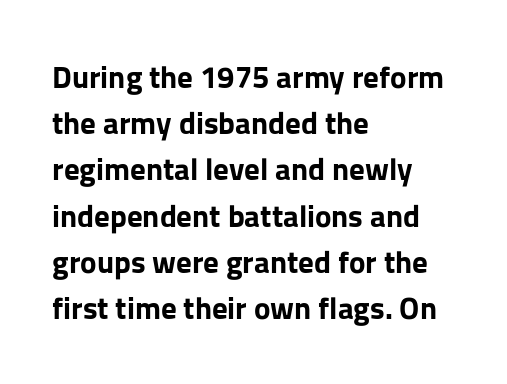
A typesetter would call this leading conventional body-copy spacing. Underline: absent. Reading down the block, your eye returns to a fixed left position each line. Serif or sans? Sans — the stroke terminals are bare. Looks like regular typesetting: each glyph gets only the width it needs. The letters stand straight up with perfectly vertical stems.
